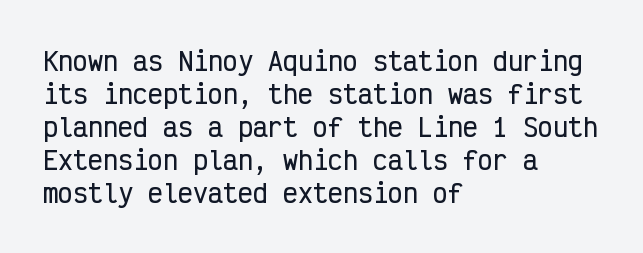
{"italic": "no", "underline": "no", "align": "left", "line_spacing": "normal", "line_spacing_ratio": 1.32, "letter_spacing": "normal", "letter_spacing_em": 0.0, "glyph_px": 25}
